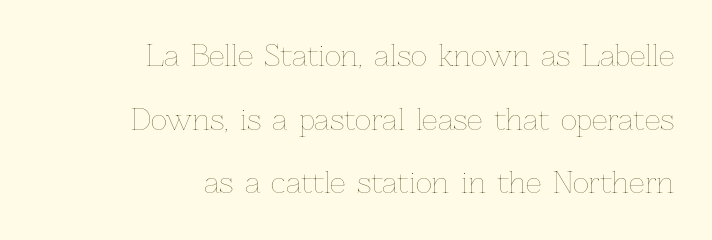
No italicization has been applied; the sample stays upright. A typesetter would call this leading open, well beyond the default. The letters advance in unequal steps, a hallmark of proportional type. The strokes are not fattened; the text isn't bold. Line ends are locked; line starts wander.
